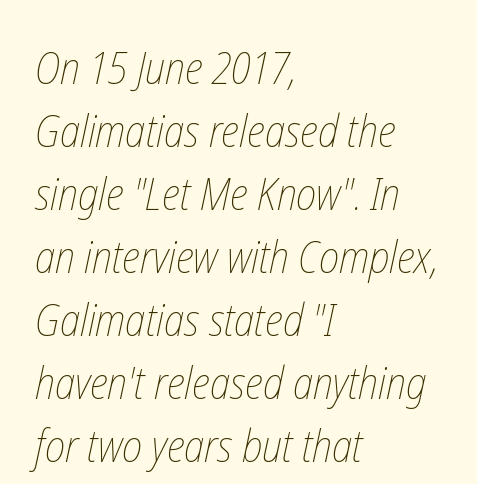
The image shows 45 px thin, condensed type; set left-aligned, normal line spacing (1.4x), normal letter spacing, not underlined; low stroke contrast and a medium x-height.
